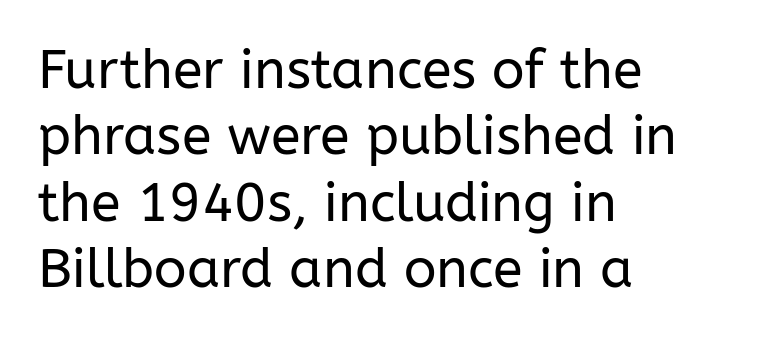
{"serif": "no", "italic": "no", "bold": "no", "weight": "regular", "width": "normal", "stroke_contrast": "low", "x_height": "medium", "monospaced": "no", "underline": "no", "align": "left", "line_spacing_ratio": 1.23, "letter_spacing": "normal", "letter_spacing_em": 0.0, "glyph_px": 54}
